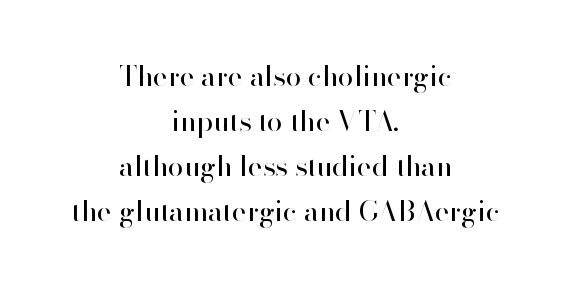
Classification — sans serif. Rendered with straight, roman letterforms. Stem width sits at or under what a default text font uses. The space directly below the letters is spotless. The paragraph shown floats in the horizontal middle. Standard letterfit; no display-style spreading of the glyphs.
